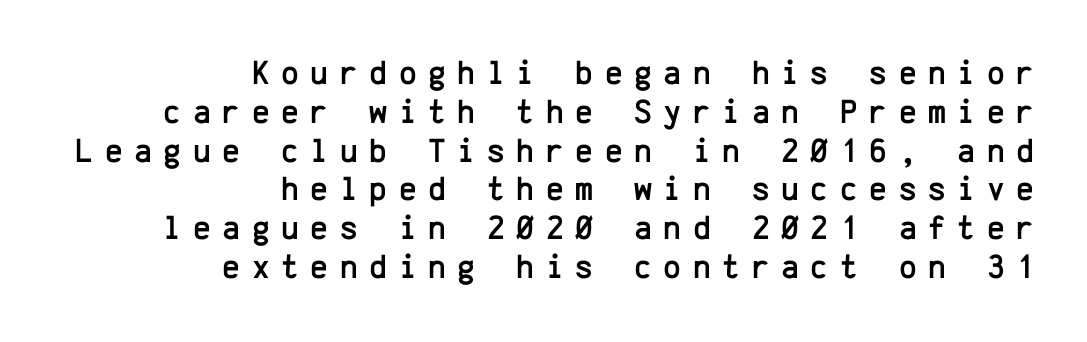
{"serif": "no", "italic": "no", "width": "normal", "stroke_contrast": "low", "x_height": "medium", "monospaced": "yes", "underline": "no", "align": "right", "line_spacing": "tight", "line_spacing_ratio": 1.14, "letter_spacing": "wide", "letter_spacing_em": 0.34, "glyph_px": 34}
